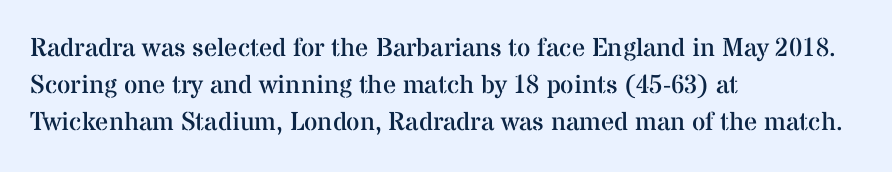
Q: Is the text bold? A: No.
Q: Is the text italic (slanted)? A: No, it is upright.
Q: Is the text underlined? A: No.
Q: How is the paragraph aligned? A: Left-aligned.
Q: Is the spacing between letters normal or unusually wide? A: Normal.
Q: Is the spacing between lines tight, normal or loose? A: Normal.
